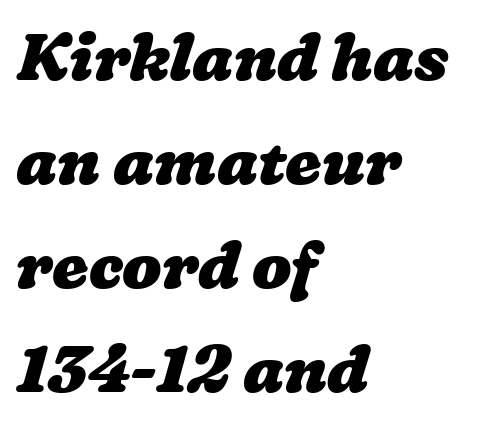
Q: Is the text bold? A: Yes.
Q: Is the text underlined? A: No.
Q: How is the paragraph aligned? A: Left-aligned.
Q: Is the spacing between letters normal or unusually wide? A: Normal.
Q: Is the spacing between lines tight, normal or loose? A: Normal.
Q: Width (condensed, normal, or wide)? A: Wide.
Q: Stroke contrast? A: Low.
Q: x-height? A: Medium.
Q: Monospaced? A: No.
